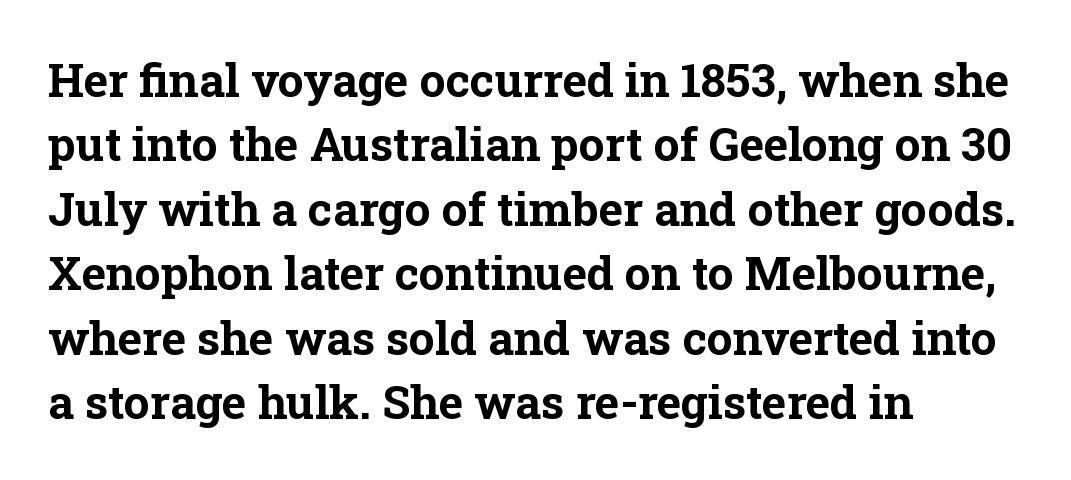
Q: Is the text bold? A: Yes.
Q: Is the text italic (slanted)? A: No, it is upright.
Q: Is the typeface a serif or a sans-serif typeface? A: Serif.
Q: Is the text underlined? A: No.
Q: How is the paragraph aligned? A: Left-aligned.
Q: Is the spacing between letters normal or unusually wide? A: Normal.
Q: Is the spacing between lines tight, normal or loose? A: Normal.
Q: Width (condensed, normal, or wide)? A: Normal.
Q: Stroke contrast? A: Low.
Q: x-height? A: Medium.
Q: Monospaced? A: No.
